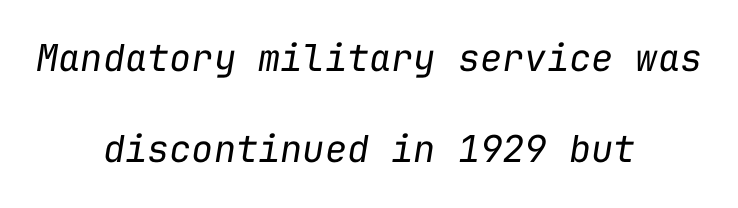
Q: Is the text bold? A: No.
Q: Is the text italic (slanted)? A: Yes, it leans right by about 9 degrees.
Q: Is the text underlined? A: No.
Q: How is the paragraph aligned? A: Centered.
Q: Is the spacing between letters normal or unusually wide? A: Normal.
Q: Is the spacing between lines tight, normal or loose? A: Loose.
Q: Width (condensed, normal, or wide)? A: Normal.
Q: Stroke contrast? A: Low.
Q: x-height? A: Medium.
Q: Monospaced? A: Yes.
